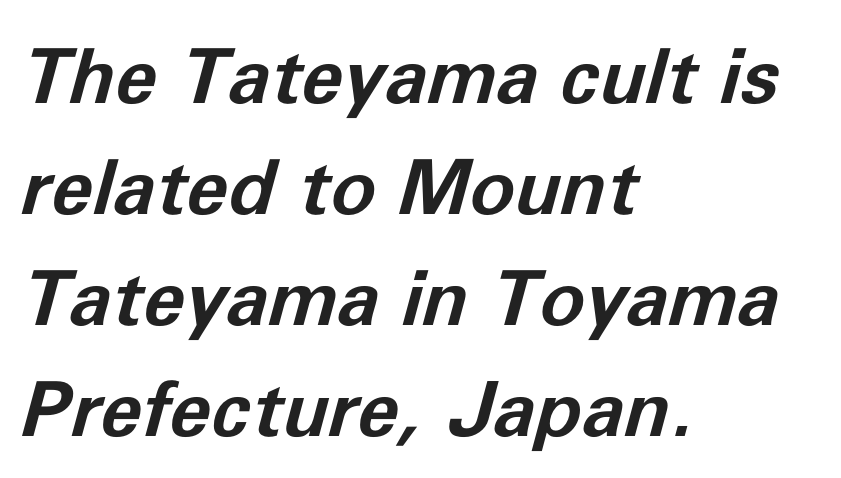
The image shows 76 px bold type, italic (leaning right); set left-aligned, normal line spacing (1.46x), normal letter spacing, not underlined; low stroke contrast and a medium x-height.
